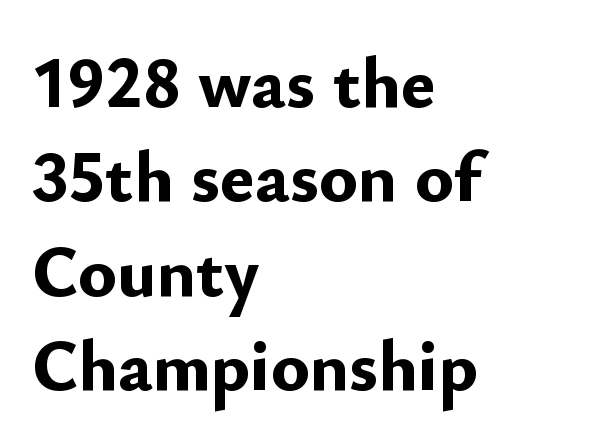
Italic: no, the glyphs are upright roman. Successive baselines arrive at the customary interval. This sample has the flowing, uneven cadence of proportional lettering. Observe the ordinary spacing: letters are neighbours, not strangers.
